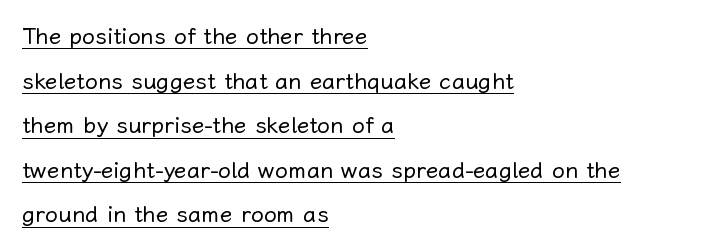
Somebody hit Ctrl+U on this one — the words are underlined. The letterforms sit at book weight or below. Is there any slant? The stems are plumb. Honestly, the rows look like they've been pulled way apart. This sample uses plain, unmodified letter spacing. Notice how the passage keeps a crisp vertical edge on the left only.
